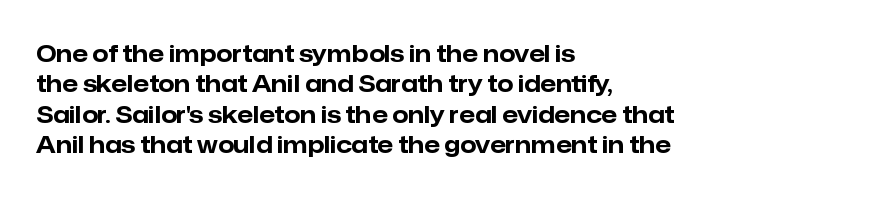
{"italic": "no", "bold": "yes", "underline": "no", "align": "left", "line_spacing": "normal", "line_spacing_ratio": 1.32, "letter_spacing": "normal", "letter_spacing_em": 0.0, "glyph_px": 23}
